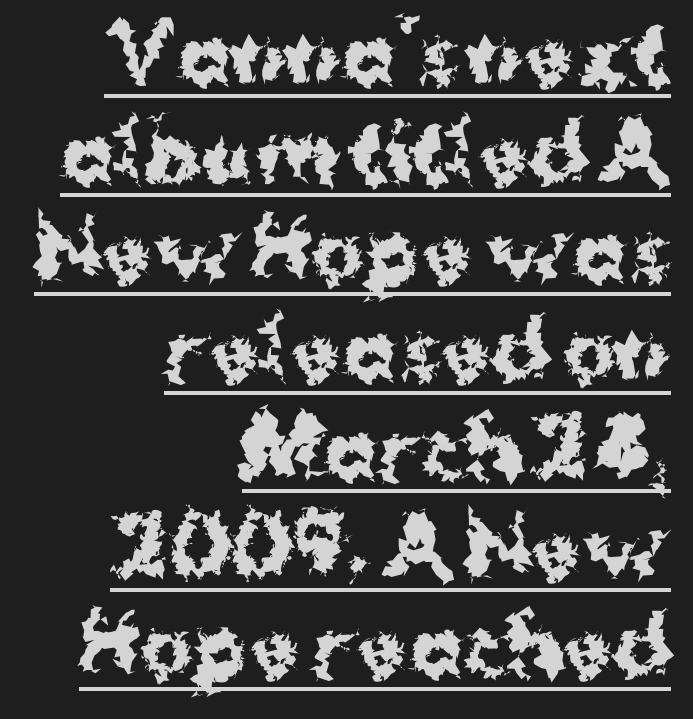
{"serif": "no", "italic": "no", "bold": "yes", "weight": "bold", "width": "normal", "stroke_contrast": "medium", "x_height": "medium", "monospaced": "no", "underline": "yes", "align": "right", "line_spacing": "normal", "line_spacing_ratio": 1.25, "letter_spacing": "normal", "letter_spacing_em": 0.0, "glyph_px": 79}
